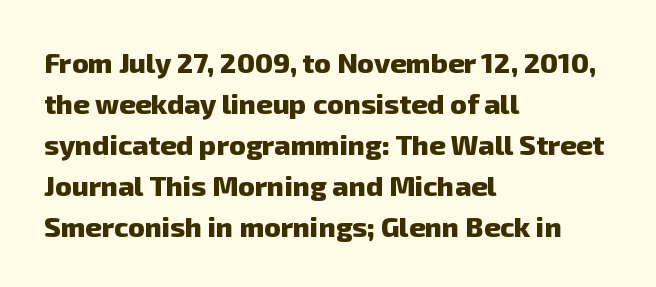
{"serif": "no", "bold": "yes", "weight": "heavy", "width": "normal", "stroke_contrast": "low", "x_height": "medium", "monospaced": "no", "underline": "no", "align": "left", "line_spacing": "normal", "line_spacing_ratio": 1.46, "letter_spacing": "normal", "letter_spacing_em": 0.0, "glyph_px": 28}
